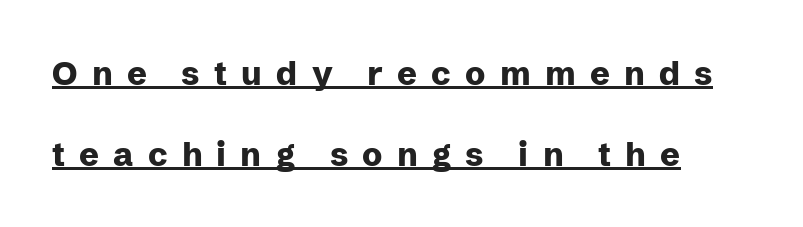
The image shows 33 px heavy sans-serif type, upright; set left-aligned, loose line spacing (2.44x), unusually wide letter spacing (+0.43 em), underlined; low stroke contrast and a medium x-height.
